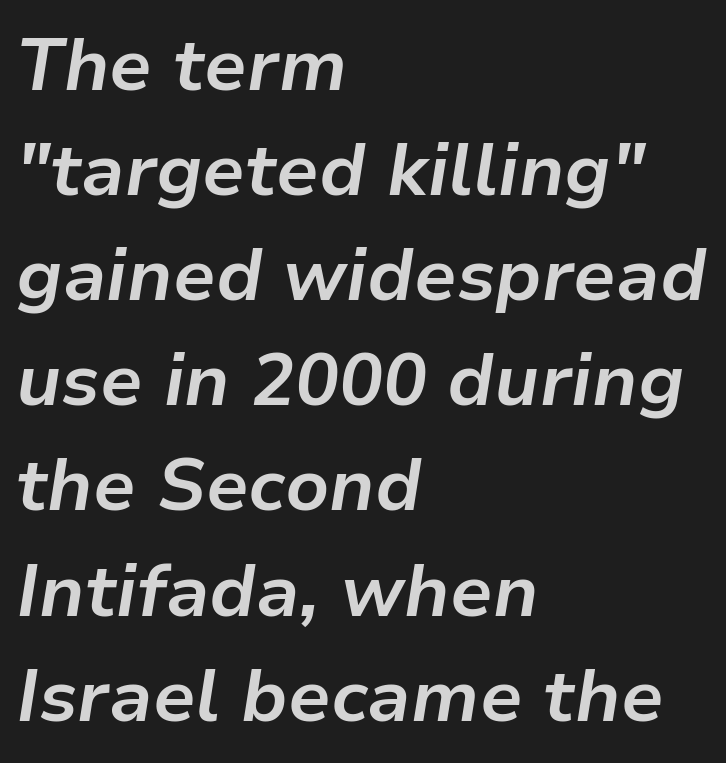
The image shows 73 px bold type, italic (leaning right); set left-aligned, normal line spacing (1.44x), normal letter spacing, not underlined; low stroke contrast and a medium x-height.
